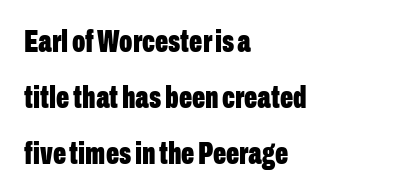
Leftover space on each line is placed entirely after the last word. The type is set solid horizontally, with unmodified tracking. This rendering features lettering with no underline. Look at the bottom of the vertical strokes: they stop flat, with no serifs.
